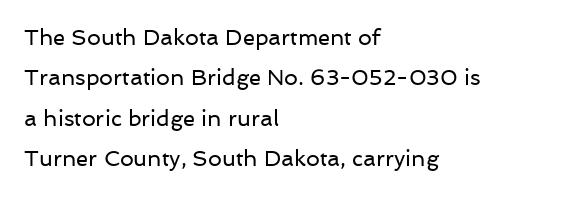
The image shows 22 px text type, upright; set left-aligned, line spacing 1.84x, normal letter spacing, not underlined.
